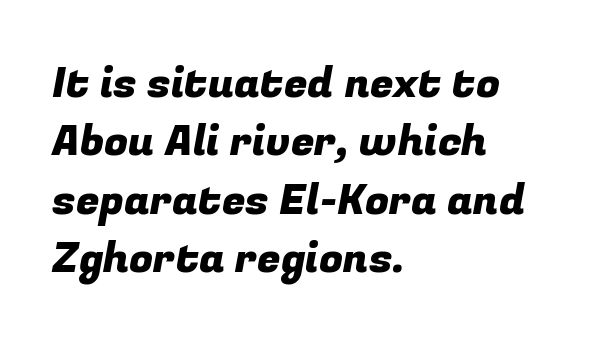
{"serif": "no", "width": "normal", "stroke_contrast": "low", "x_height": "medium", "monospaced": "no", "underline": "no", "align": "left", "line_spacing": "normal", "line_spacing_ratio": 1.36, "letter_spacing": "normal", "letter_spacing_em": 0.0, "glyph_px": 43}
